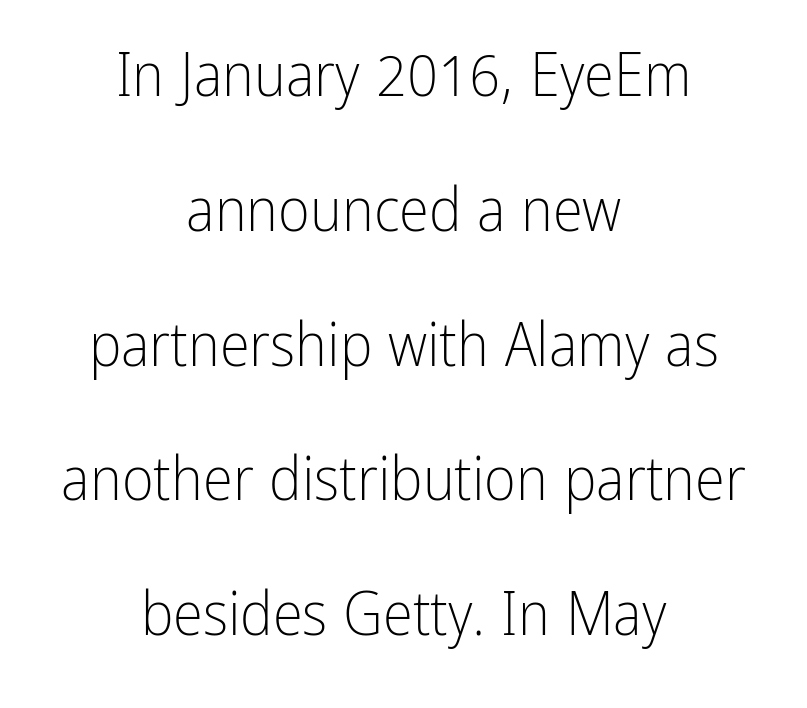
Are there feet on the stems? There aren't — it's a sans. Note the varied advance widths — an 'i' is clearly narrower than an 'm'. Does the leading feel generous? Absolutely, it's lavish. Both edges are ragged and mirror each other, which tells us the setting is centered. A typesetter would call this zero additional tracking. Does the lettering tilt? It doesn't — this is upright.
